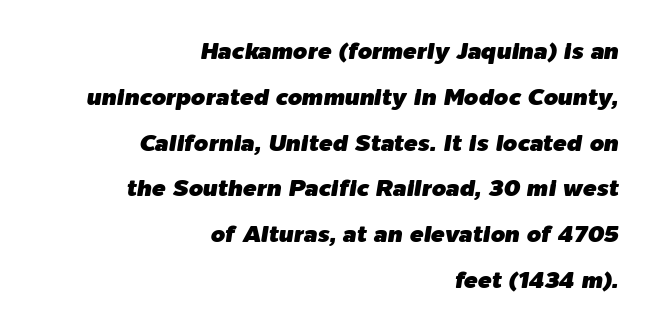
Compared with typical body copy, the letter spacing here is the same. A bare baseline throughout the passage. The ragged edge is on the left, which tells us the setting is flush right. Successive baselines arrive slowly, with a big drop between each. Italic? Definitely — the glyphs are oblique.
